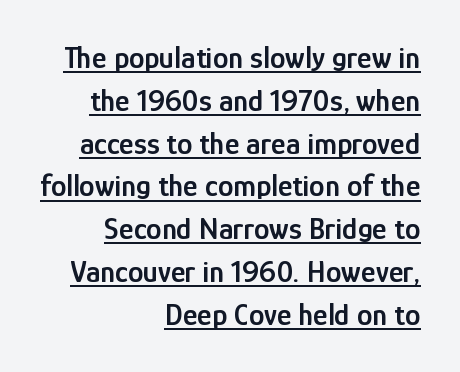
The image shows 31 px semibold, condensed sans-serif type, upright; set right-aligned, normal line spacing (1.38x), normal letter spacing, underlined; low stroke contrast and a medium x-height.
